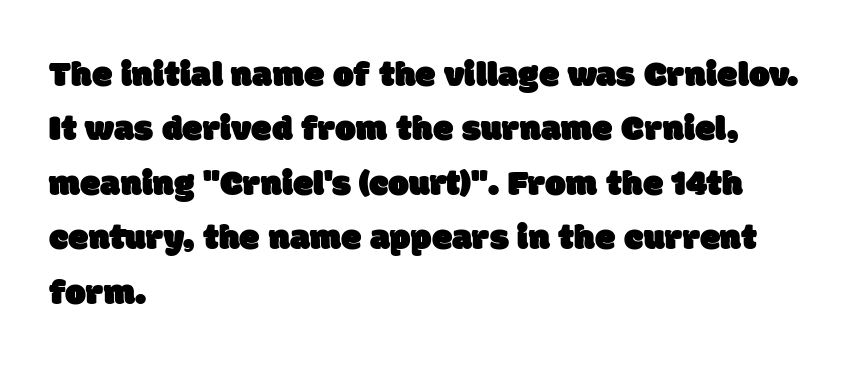
The passage shown is not underscored anywhere. Words appear dense and cohesive because spacing is normal. The rendering anchors every line to the left-hand side. Is this a fixed-width face? No — the glyphs have proportional, varying widths.
